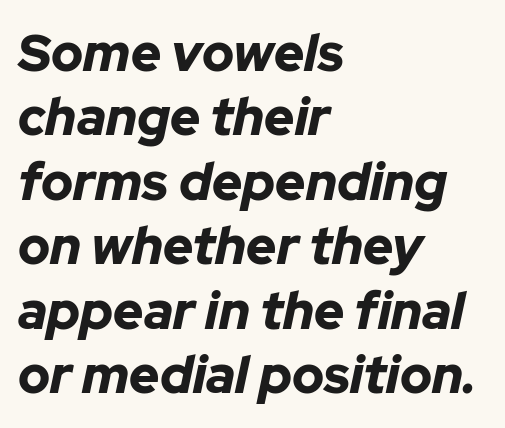
{"italic": "yes", "lean": "right", "slant_degrees": 12, "bold": "yes", "weight": "bold", "width": "normal", "stroke_contrast": "low", "x_height": "medium", "monospaced": "no", "underline": "no", "align": "left", "line_spacing_ratio": 1.24, "letter_spacing": "normal", "letter_spacing_em": 0.0, "glyph_px": 52}
